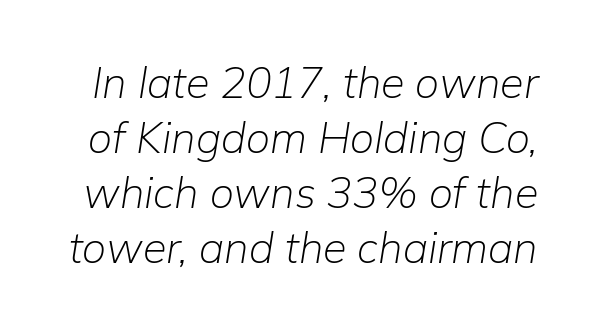
Q: Is the text bold? A: No.
Q: Is the text italic (slanted)? A: Yes, it leans right by about 9 degrees.
Q: Is the text underlined? A: No.
Q: Is the spacing between letters normal or unusually wide? A: Normal.
Q: Is the spacing between lines tight, normal or loose? A: Normal.
Q: Width (condensed, normal, or wide)? A: Normal.
Q: Stroke contrast? A: Low.
Q: x-height? A: Medium.
Q: Monospaced? A: No.
